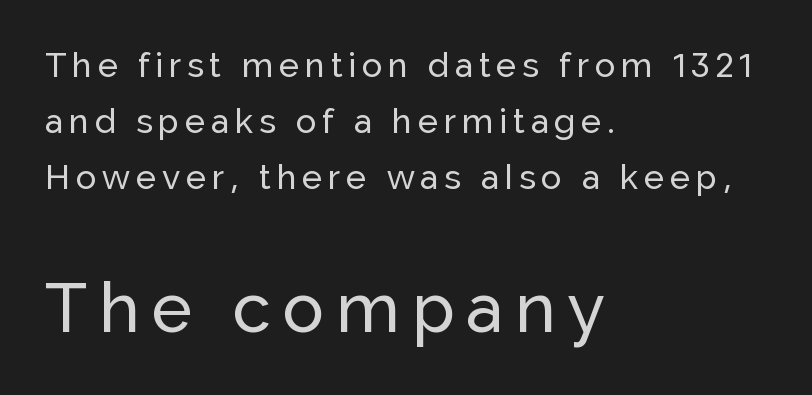
The image shows 69 px sans-serif type, upright; set left-aligned, normal line spacing (1.64x), not underlined; the second (bottom) block is 2.03x larger; low stroke contrast and a medium x-height.
